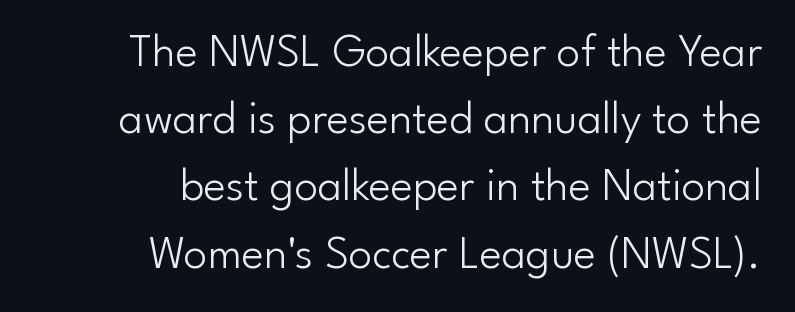
The typography opts for an upright posture over an oblique one. Font category for this specimen: sans-serif. Students, observe: this is what conventionally led text looks like. In CSS terms this would be text-align: right.
